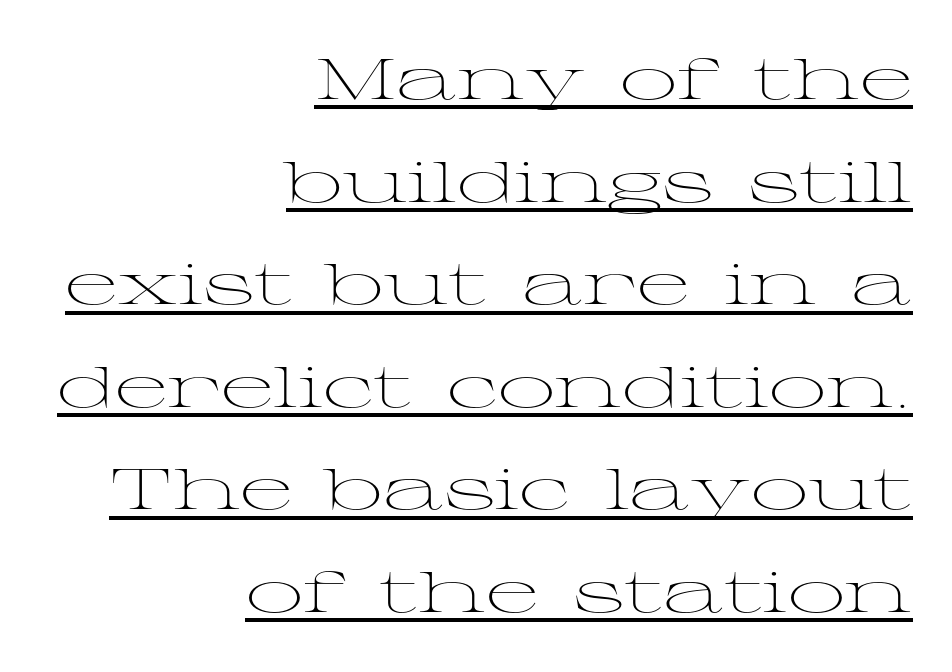
Q: Is the text bold? A: No.
Q: Is the text italic (slanted)? A: No, it is upright.
Q: Is the typeface a serif or a sans-serif typeface? A: Serif.
Q: Is the text underlined? A: Yes.
Q: How is the paragraph aligned? A: Right-aligned.
Q: Is the spacing between letters normal or unusually wide? A: Normal.
Q: Width (condensed, normal, or wide)? A: Wide.
Q: Stroke contrast? A: Medium.
Q: x-height? A: Medium.
Q: Monospaced? A: No.
